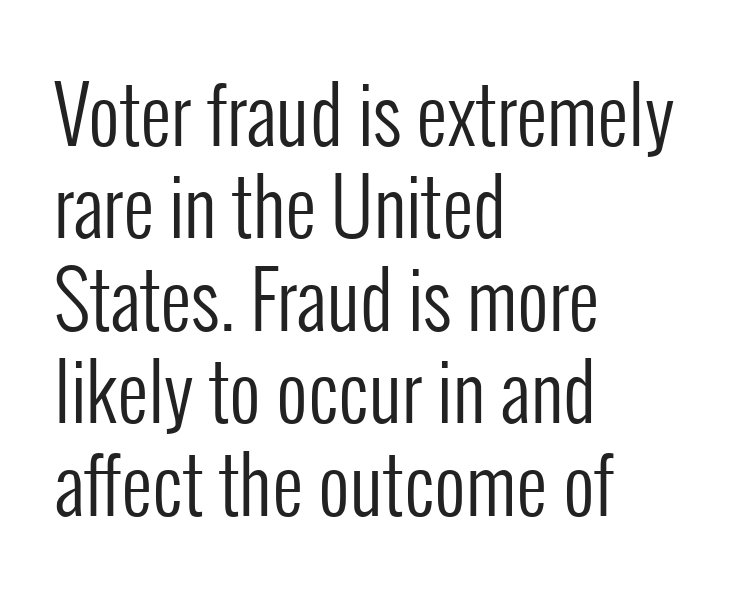
{"serif": "no", "italic": "no", "bold": "no", "weight": "regular", "width": "condensed", "stroke_contrast": "low", "x_height": "medium", "monospaced": "no", "underline": "no", "align": "left", "line_spacing_ratio": 1.2, "letter_spacing": "normal", "letter_spacing_em": 0.0, "glyph_px": 77}
